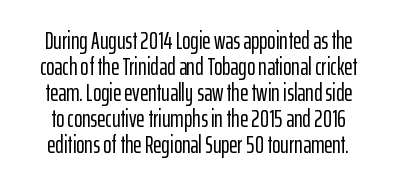
{"italic": "no", "underline": "no", "align": "center", "line_spacing": "tight", "line_spacing_ratio": 1.04, "letter_spacing": "normal", "letter_spacing_em": 0.0, "glyph_px": 25}
